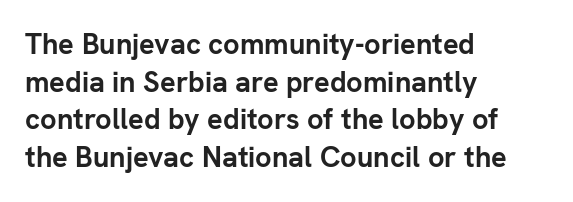
The image shows 29 px semibold sans-serif type, upright; set left-aligned, normal line spacing (1.3x), normal letter spacing, not underlined; low stroke contrast and a medium x-height.
